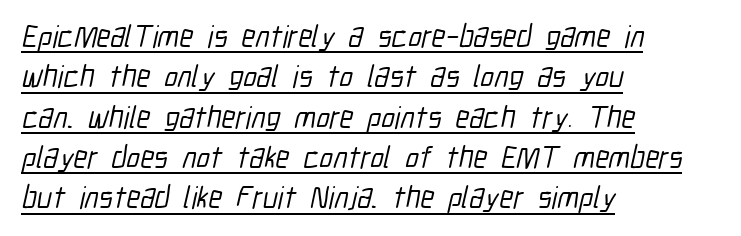
Character widths vary here, with narrow letters taking less room than wide ones. Honestly, the row spacing looks completely unremarkable. The setting favours the left margin, as ordinary paragraphs usually do. The rendering uses the underline text-decoration.
